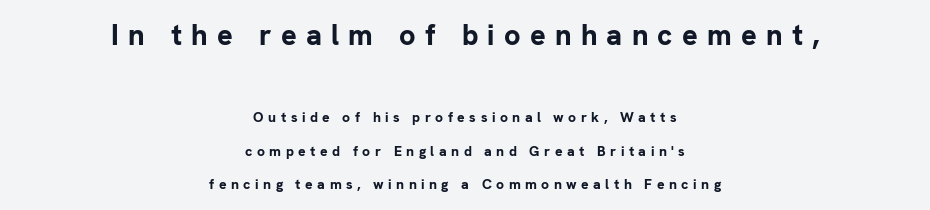
Q: Is the text bold? A: Yes.
Q: Is the text italic (slanted)? A: No, it is upright.
Q: Is the typeface a serif or a sans-serif typeface? A: Sans-serif.
Q: Is the text underlined? A: No.
Q: How is the paragraph aligned? A: Centered.
Q: Is the spacing between letters normal or unusually wide? A: Unusually wide.
Q: Is the spacing between lines tight, normal or loose? A: Loose.
Q: Which block of text is set in a larger size, the first (top) or the second (bottom)? A: The first (top) one.
Q: Width (condensed, normal, or wide)? A: Normal.
Q: Stroke contrast? A: Low.
Q: x-height? A: Medium.
Q: Monospaced? A: No.
